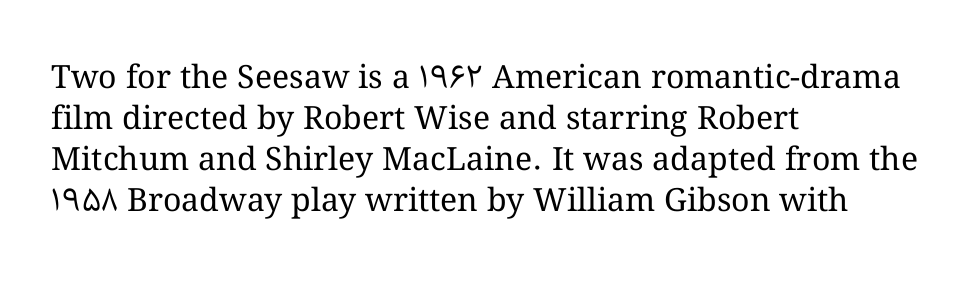
{"italic": "no", "bold": "no", "weight": "regular", "width": "normal", "stroke_contrast": "medium", "x_height": "medium", "monospaced": "no", "underline": "no", "align": "left", "line_spacing": "normal", "line_spacing_ratio": 1.28, "letter_spacing": "normal", "letter_spacing_em": 0.0, "glyph_px": 32}
